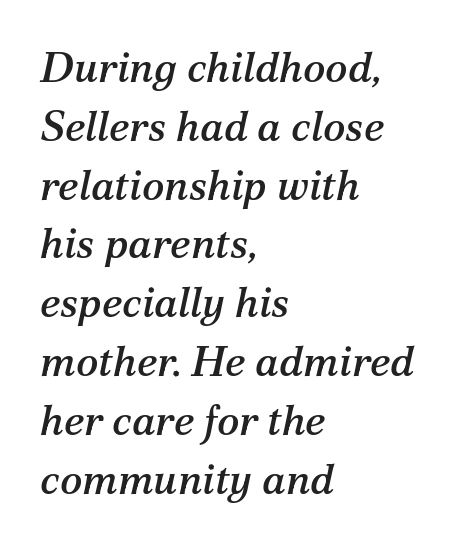
The image shows 42 px serif type, italic (leaning right); set left-aligned, normal line spacing (1.4x), normal letter spacing, not underlined; medium stroke contrast and a medium x-height.
